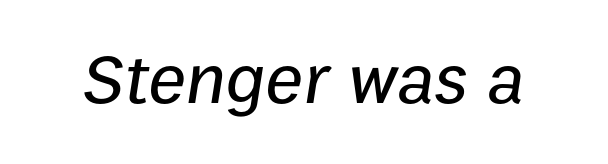
Q: Is the text italic (slanted)? A: Yes, it leans right by about 9 degrees.
Q: Is the text underlined? A: No.
Q: Is the spacing between letters normal or unusually wide? A: Normal.
Q: Width (condensed, normal, or wide)? A: Normal.
Q: Stroke contrast? A: Low.
Q: x-height? A: Medium.
Q: Monospaced? A: No.
